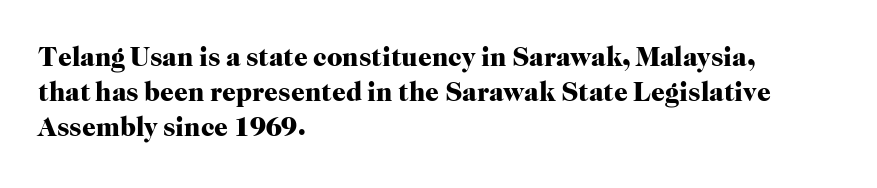
{"italic": "no", "bold": "yes", "underline": "no", "align": "left", "line_spacing": "normal", "line_spacing_ratio": 1.29, "letter_spacing": "normal", "letter_spacing_em": 0.0, "glyph_px": 27}
